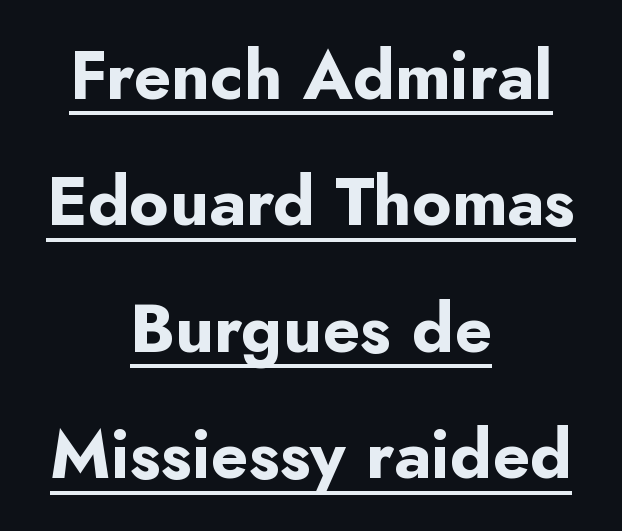
Underline: present. Pretty heavy lettering here — definitely bold. The face used here is a sans, in the tradition of grotesques and geometrics. Proportional: the letters do not fall into vertical columns. Letter spacing: default.
